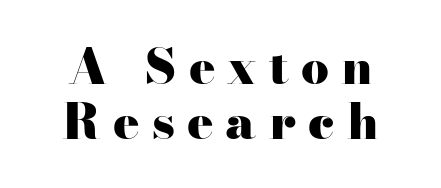
Q: Is the text bold? A: Yes.
Q: Is the text italic (slanted)? A: No, it is upright.
Q: Is the typeface a serif or a sans-serif typeface? A: Serif.
Q: Is the text underlined? A: No.
Q: How is the paragraph aligned? A: Centered.
Q: Is the spacing between letters normal or unusually wide? A: Unusually wide.
Q: Is the spacing between lines tight, normal or loose? A: Tight.
Q: Width (condensed, normal, or wide)? A: Wide.
Q: Stroke contrast? A: High.
Q: x-height? A: Small.
Q: Monospaced? A: No.
